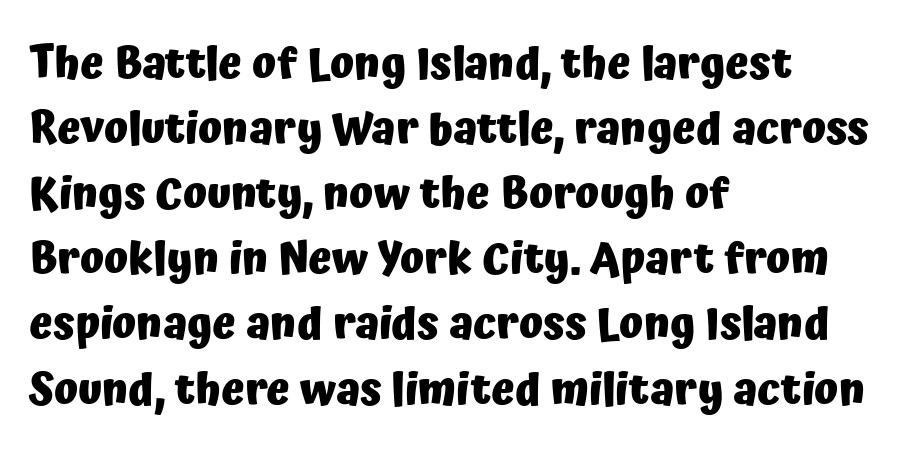
The image shows 44 px heavy sans-serif type, upright; set left-aligned, normal line spacing (1.48x), normal letter spacing, not underlined; low stroke contrast and a medium x-height.
